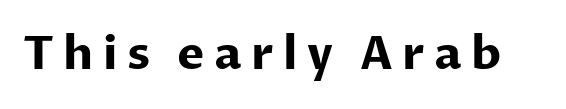
{"serif": "no", "italic": "no", "bold": "yes", "weight": "bold", "width": "normal", "stroke_contrast": "low", "x_height": "medium", "monospaced": "no", "underline": "no", "letter_spacing": "wide", "letter_spacing_em": 0.2, "glyph_px": 46}
